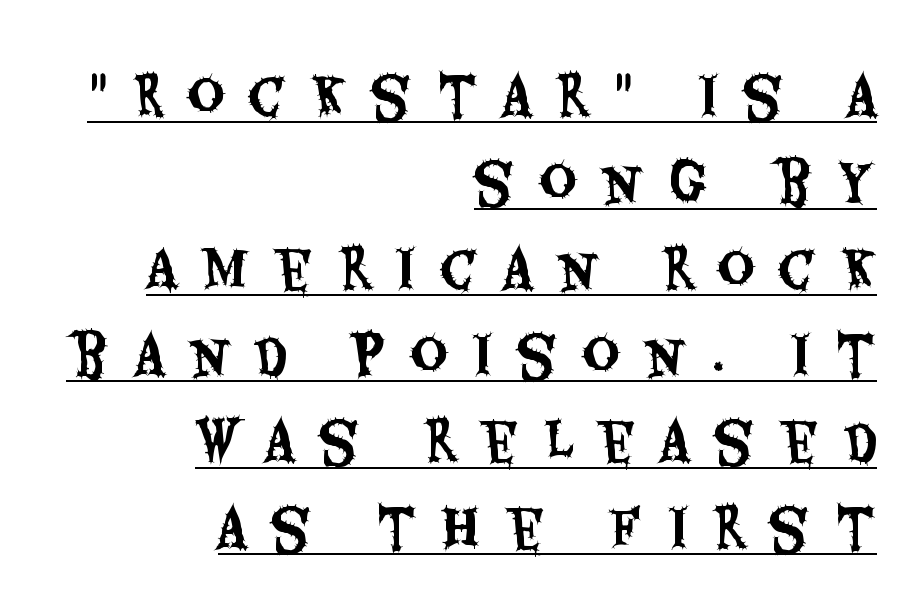
The rendering anchors every line to the right-hand side. Varying glyph widths throughout — classic text-font behaviour. This rendering widens character spacing well past its baseline value. The lines sit at an ordinary, default distance from one another. To sum up the face: it is a sans, with no serifs.
